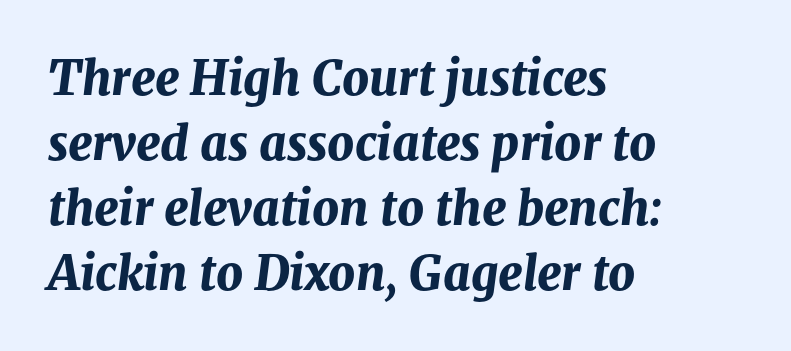
{"italic": "yes", "lean": "right", "slant_degrees": 8, "bold": "yes", "weight": "bold", "width": "normal", "stroke_contrast": "medium", "x_height": "medium", "monospaced": "no", "underline": "no", "align": "left", "line_spacing": "normal", "line_spacing_ratio": 1.38, "letter_spacing": "normal", "letter_spacing_em": 0.0, "glyph_px": 47}
